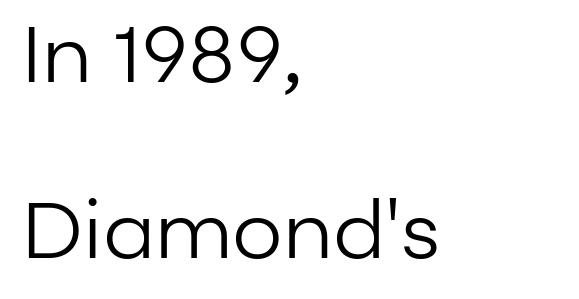
The image shows 79 px regular-weight sans-serif type, upright; set left-aligned, loose line spacing (2.23x), normal letter spacing, not underlined; low stroke contrast and a medium x-height.
